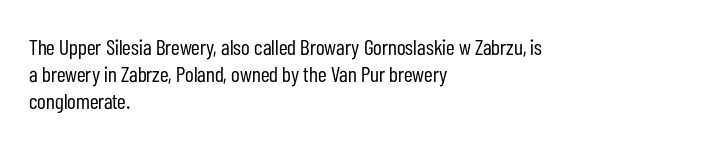
The image shows 22 px text type, upright; set left-aligned, line spacing 1.23x, normal letter spacing, not underlined.
